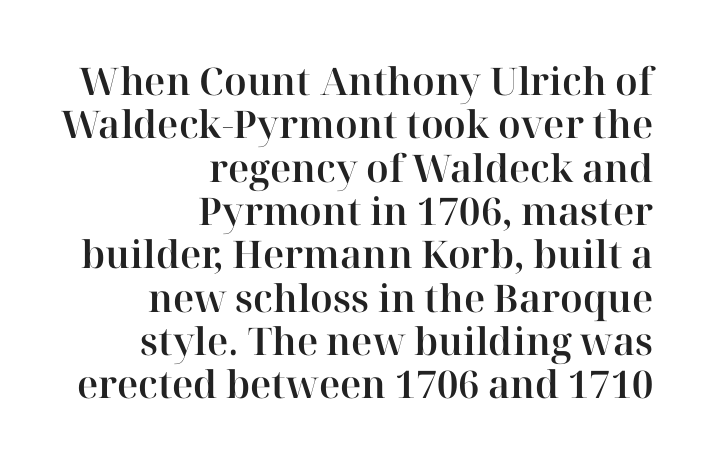
In terms of leading, this rendering errs on the cramped side. Tracking value appears to be zero — textbook default spacing. What kind of face is this? One with serifs. Here the designer chose a conventional face with non-uniform glyph widths. Visually the block forms a straight wall on the right and a jagged coastline on the left. The glyphs are unaccompanied by any horizontal stroke below them.
